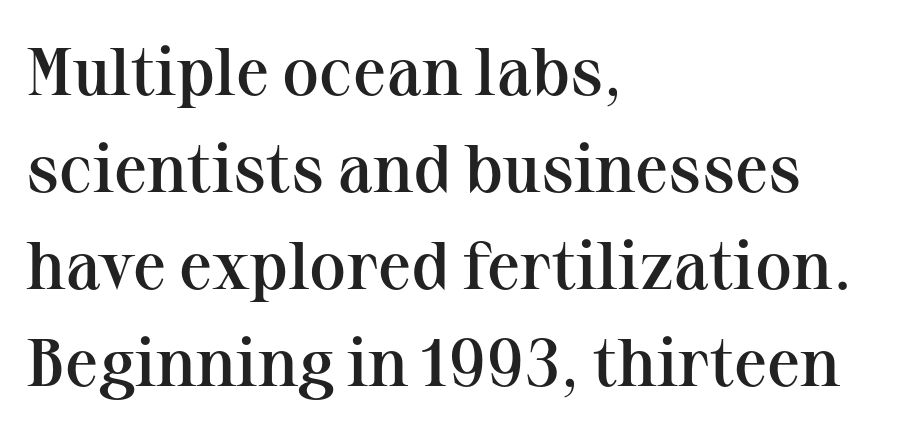
The image shows 67 px semibold serif type, upright; set left-aligned, normal line spacing (1.45x), normal letter spacing, not underlined; medium stroke contrast and a medium x-height.
